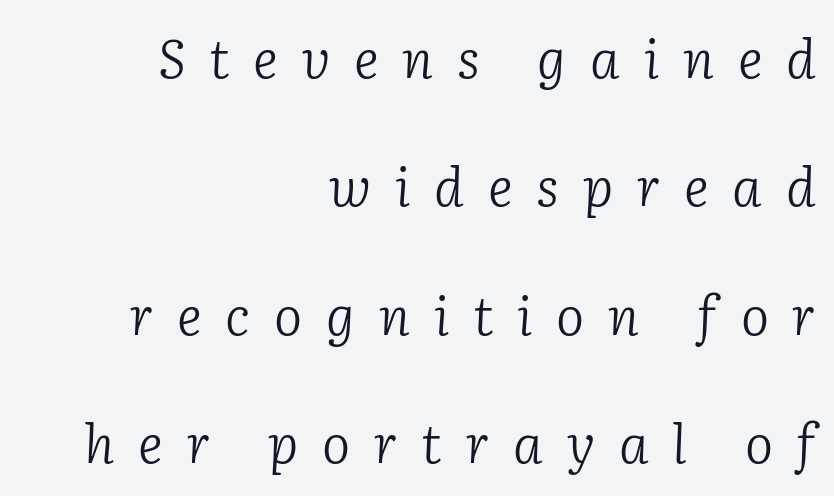
Q: Is the text bold? A: No.
Q: Is the text italic (slanted)? A: Yes, it leans right by about 2 degrees.
Q: Is the typeface a serif or a sans-serif typeface? A: Serif.
Q: Is the text underlined? A: No.
Q: How is the paragraph aligned? A: Right-aligned.
Q: Is the spacing between letters normal or unusually wide? A: Unusually wide.
Q: Is the spacing between lines tight, normal or loose? A: Loose.
Q: Width (condensed, normal, or wide)? A: Normal.
Q: Stroke contrast? A: Low.
Q: x-height? A: Medium.
Q: Monospaced? A: No.
